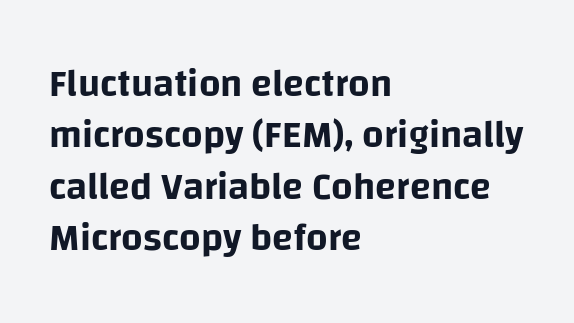
Q: Is the text italic (slanted)? A: No, it is upright.
Q: Is the typeface a serif or a sans-serif typeface? A: Sans-serif.
Q: Is the text underlined? A: No.
Q: How is the paragraph aligned? A: Left-aligned.
Q: Is the spacing between letters normal or unusually wide? A: Normal.
Q: Is the spacing between lines tight, normal or loose? A: Normal.
Q: Width (condensed, normal, or wide)? A: Normal.
Q: Stroke contrast? A: Low.
Q: x-height? A: Large.
Q: Monospaced? A: No.
